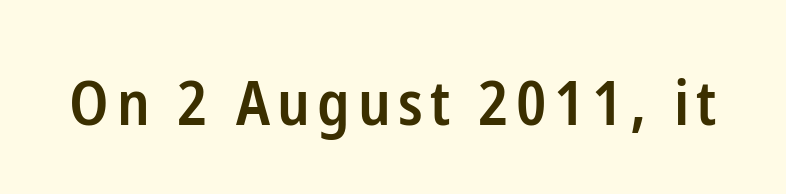
Q: Is the text bold? A: Semi-bold.
Q: Is the text italic (slanted)? A: No, it is upright.
Q: Is the typeface a serif or a sans-serif typeface? A: Sans-serif.
Q: Is the text underlined? A: No.
Q: Width (condensed, normal, or wide)? A: Condensed.
Q: Stroke contrast? A: Low.
Q: x-height? A: Medium.
Q: Monospaced? A: No.
